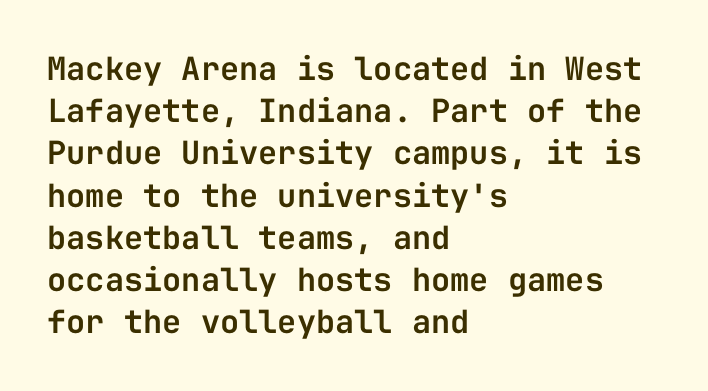
The image shows 32 px sans-serif type, upright, monospaced; set left-aligned, normal line spacing (1.32x), normal letter spacing, not underlined; low stroke contrast and a medium x-height.
